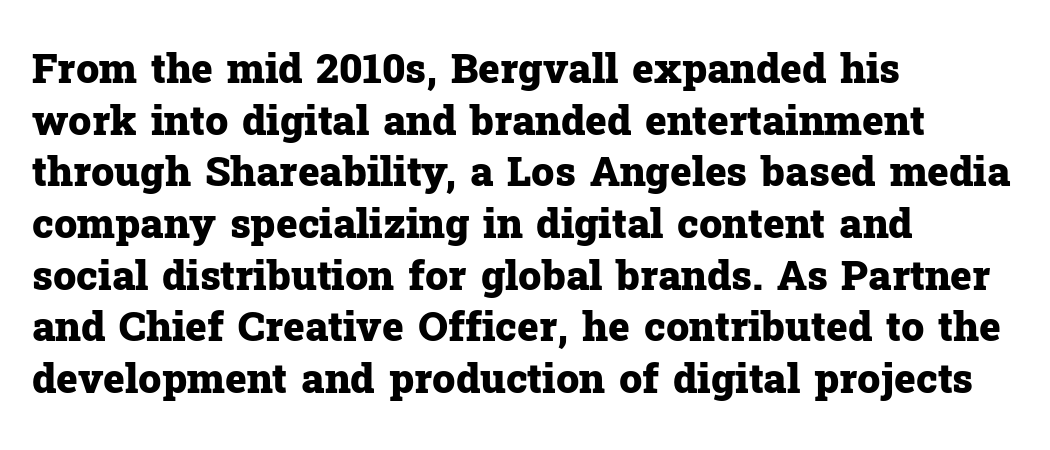
{"serif": "yes", "italic": "no", "bold": "yes", "weight": "heavy", "width": "normal", "stroke_contrast": "low", "x_height": "medium", "monospaced": "no", "underline": "no", "align": "left", "line_spacing": "normal", "line_spacing_ratio": 1.26, "letter_spacing": "normal", "letter_spacing_em": 0.0, "glyph_px": 41}
